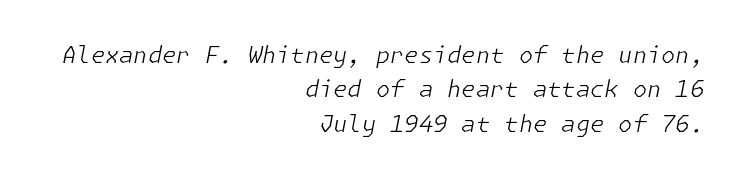
The image shows 23 px text type, italic (leaning right); set right-aligned, normal line spacing (1.49x), normal letter spacing, not underlined.
